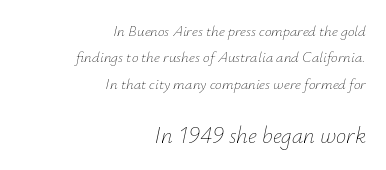
Q: Is the text bold? A: No.
Q: Is the text italic (slanted)? A: Yes, it leans right by about 12 degrees.
Q: Is the text underlined? A: No.
Q: How is the paragraph aligned? A: Right-aligned.
Q: Is the spacing between letters normal or unusually wide? A: Normal.
Q: Which block of text is set in a larger size, the first (top) or the second (bottom)? A: The second (bottom) one.
